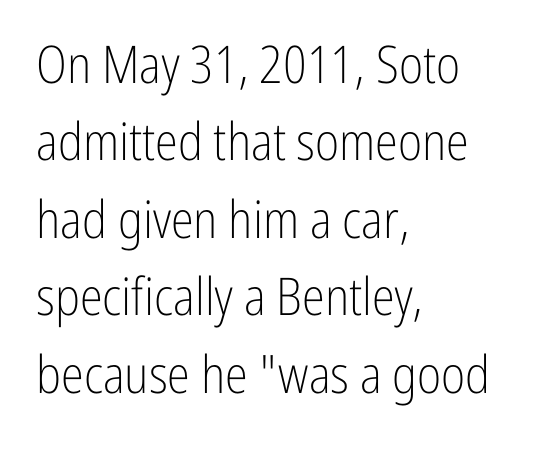
Q: Is the text bold? A: No.
Q: Is the text italic (slanted)? A: No, it is upright.
Q: Is the typeface a serif or a sans-serif typeface? A: Sans-serif.
Q: Is the text underlined? A: No.
Q: How is the paragraph aligned? A: Left-aligned.
Q: Is the spacing between letters normal or unusually wide? A: Normal.
Q: Is the spacing between lines tight, normal or loose? A: Normal.
Q: Width (condensed, normal, or wide)? A: Condensed.
Q: Stroke contrast? A: Low.
Q: x-height? A: Medium.
Q: Monospaced? A: No.
